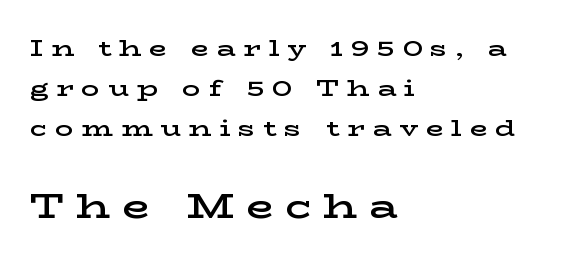
Q: Is the text bold? A: Semi-bold.
Q: Is the text italic (slanted)? A: No, it is upright.
Q: Is the typeface a serif or a sans-serif typeface? A: Serif.
Q: Is the text underlined? A: No.
Q: How is the paragraph aligned? A: Left-aligned.
Q: Is the spacing between letters normal or unusually wide? A: Unusually wide.
Q: Which block of text is set in a larger size, the first (top) or the second (bottom)? A: The second (bottom) one.
Q: Width (condensed, normal, or wide)? A: Wide.
Q: Stroke contrast? A: Low.
Q: x-height? A: Medium.
Q: Monospaced? A: No.
